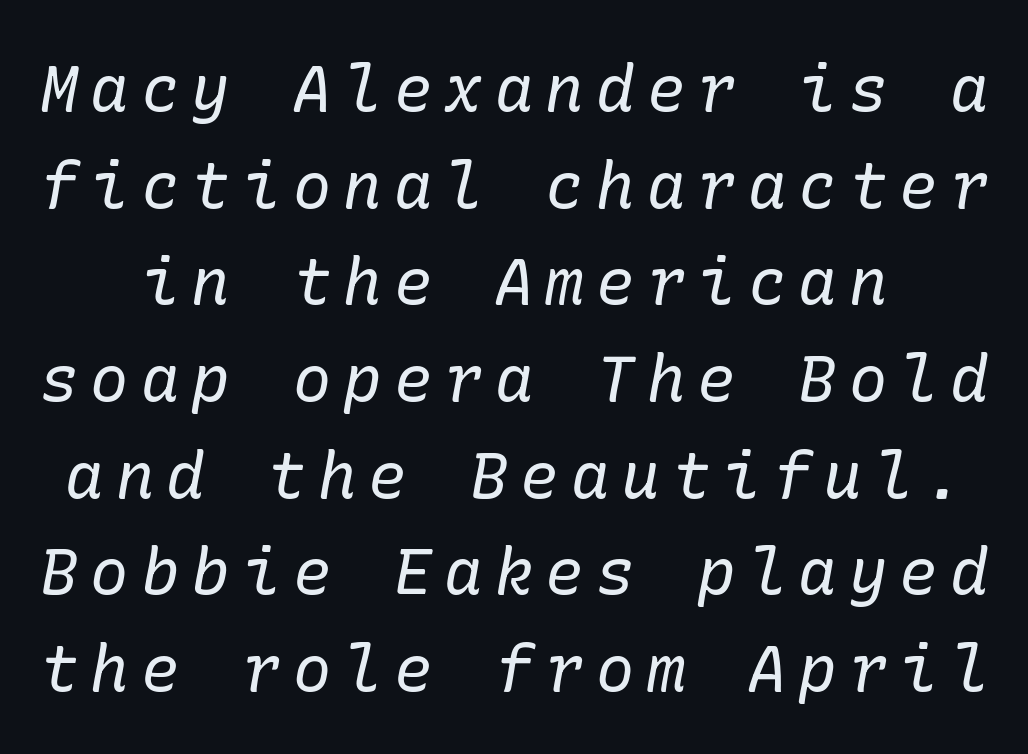
Q: Is the text bold? A: No.
Q: Is the text italic (slanted)? A: Yes, it leans right by about 10 degrees.
Q: Is the typeface a serif or a sans-serif typeface? A: Sans-serif.
Q: Is the text underlined? A: No.
Q: Is the spacing between lines tight, normal or loose? A: Normal.
Q: Width (condensed, normal, or wide)? A: Normal.
Q: Stroke contrast? A: Low.
Q: x-height? A: Medium.
